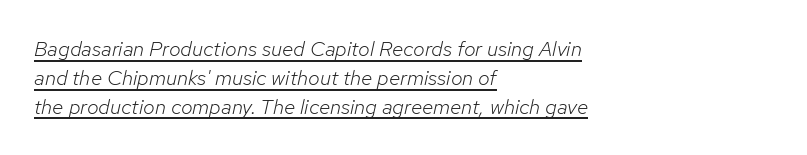
{"italic": "yes", "lean": "right", "slant_degrees": 12, "bold": "no", "underline": "yes", "align": "left", "line_spacing": "normal", "line_spacing_ratio": 1.37, "letter_spacing": "normal", "letter_spacing_em": 0.0, "glyph_px": 21}
